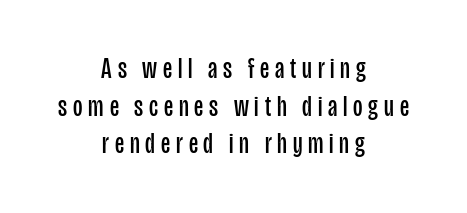
{"serif": "no", "italic": "no", "bold": "no", "weight": "regular", "width": "condensed", "stroke_contrast": "low", "x_height": "large", "monospaced": "no", "underline": "no", "align": "center", "line_spacing": "normal", "line_spacing_ratio": 1.3, "letter_spacing": "wide", "letter_spacing_em": 0.2, "glyph_px": 29}
